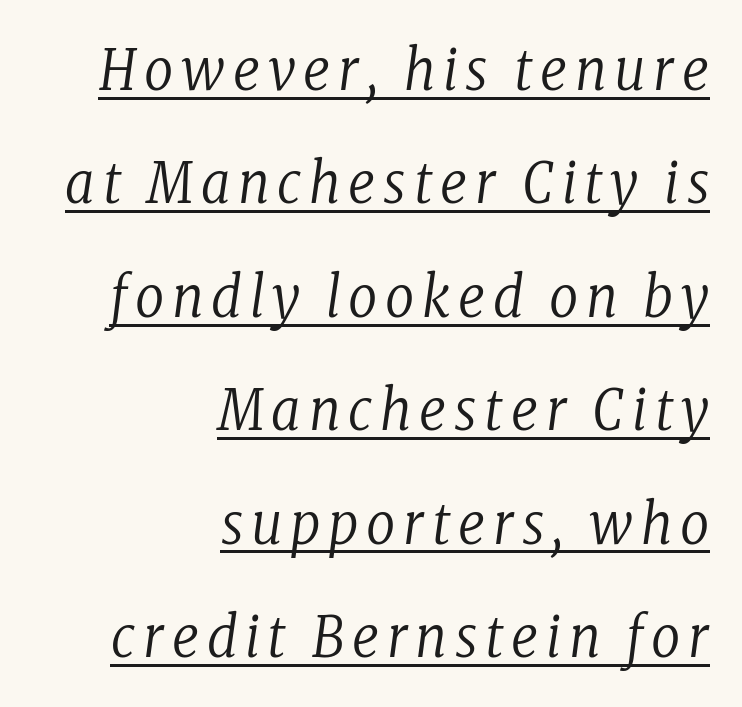
Stroke thickness stays within the range of a standard reading face or lighter. The passage shown is typed in a proportional face where columns would drift. The specimen includes a rule beneath the text block's lines. Casual observation: everything's shoved over to the right. You can tell it's italic because the verticals aren't actually vertical.
